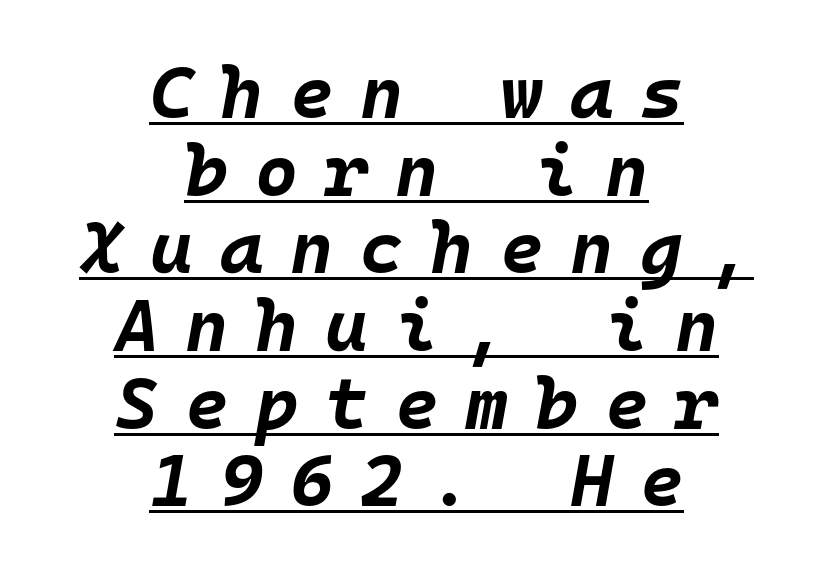
Q: Is the text bold? A: Yes.
Q: Is the text italic (slanted)? A: Yes, it leans right by about 10 degrees.
Q: Is the text underlined? A: Yes.
Q: How is the paragraph aligned? A: Centered.
Q: Is the spacing between letters normal or unusually wide? A: Unusually wide.
Q: Is the spacing between lines tight, normal or loose? A: Tight.
Q: Width (condensed, normal, or wide)? A: Normal.
Q: Stroke contrast? A: Low.
Q: x-height? A: Large.
Q: Monospaced? A: Yes.
